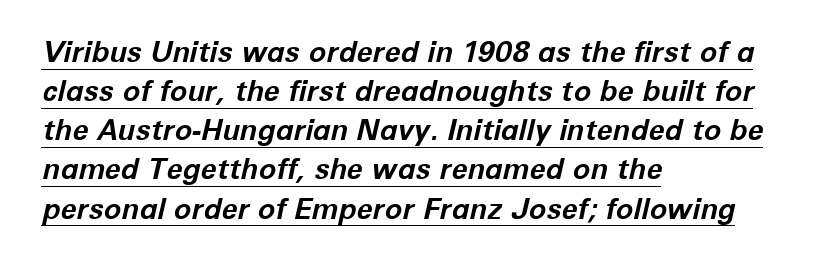
Q: Is the text bold? A: Yes.
Q: Is the text italic (slanted)? A: Yes, it leans right by about 12 degrees.
Q: Is the text underlined? A: Yes.
Q: How is the paragraph aligned? A: Left-aligned.
Q: Is the spacing between letters normal or unusually wide? A: Normal.
Q: Is the spacing between lines tight, normal or loose? A: Normal.
Q: Width (condensed, normal, or wide)? A: Normal.
Q: Stroke contrast? A: Low.
Q: x-height? A: Medium.
Q: Monospaced? A: No.
